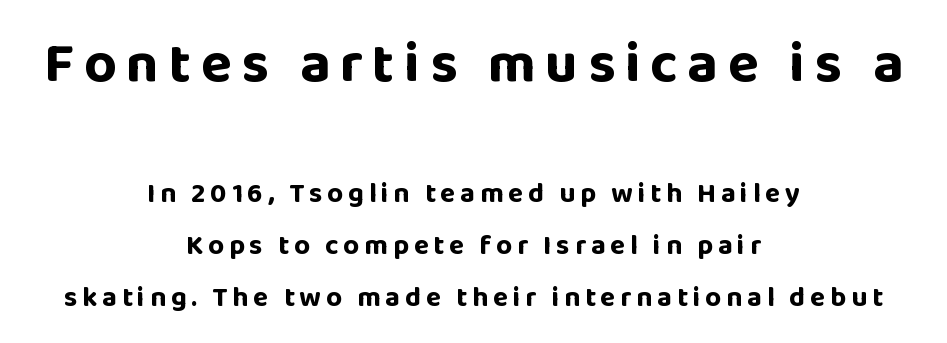
{"serif": "no", "italic": "no", "bold": "yes", "weight": "bold", "width": "normal", "stroke_contrast": "low", "x_height": "large", "monospaced": "no", "underline": "no", "align": "center", "line_spacing_ratio": 1.86, "larger_block": "first", "size_ratio": 2.04, "glyph_px": 57}
